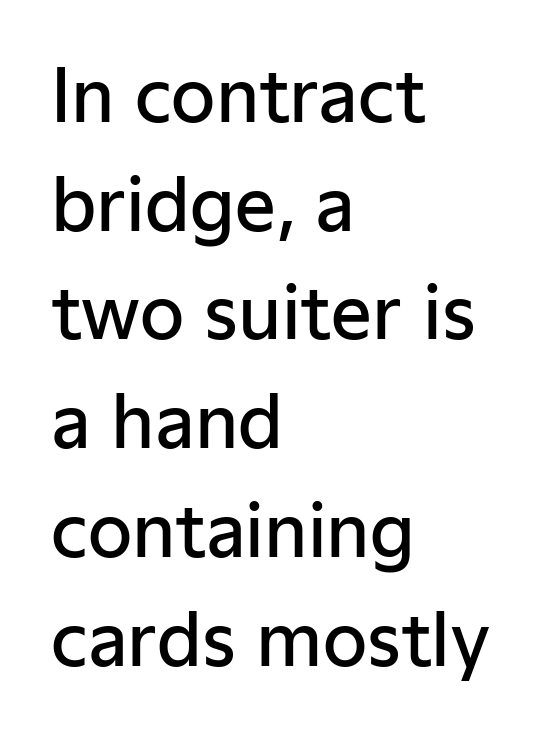
Letters rest on an invisible, unmarked baseline. This sample uses plain, unmodified letter spacing. Is this a sans? Yes — the strokes have no serifs. Teacher's note: observe the even left margin — that is flush-left alignment.
